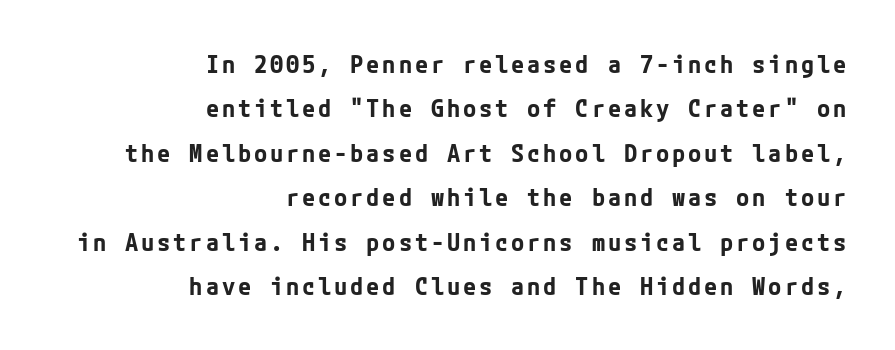
The image shows 24 px bold type, upright; set right-aligned, line spacing 1.85x, not underlined.
